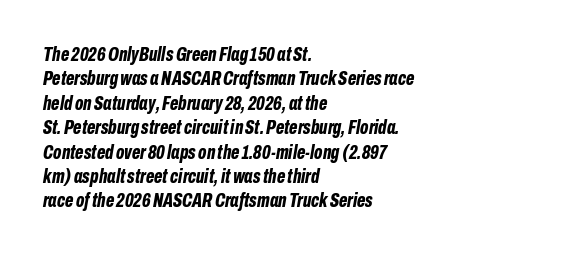
The image shows 20 px bold type, italic (leaning right); set left-aligned, line spacing 1.22x, normal letter spacing, not underlined.
